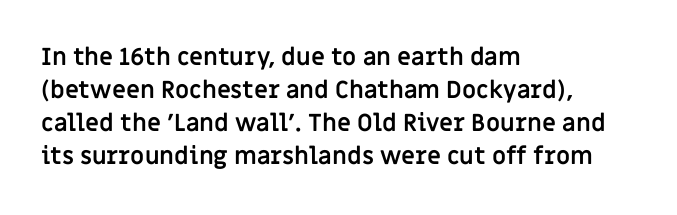
Q: Is the text bold? A: Yes.
Q: Is the text italic (slanted)? A: No, it is upright.
Q: Is the text underlined? A: No.
Q: How is the paragraph aligned? A: Left-aligned.
Q: Is the spacing between letters normal or unusually wide? A: Normal.
Q: Is the spacing between lines tight, normal or loose? A: Normal.
